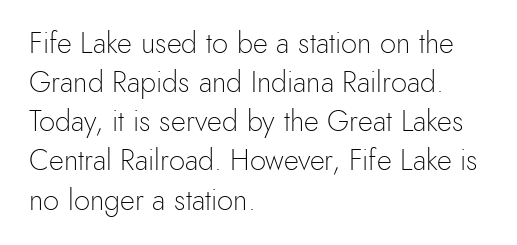
Varying glyph widths throughout — classic text-font behaviour. This rendering features lettering with no underline. Weight class: somewhere from thin through regular. Serif or sans? Sans — the stroke terminals are bare.
